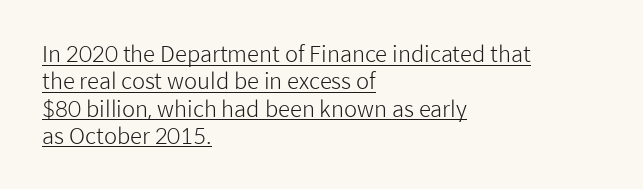
Stems here are at most as thick as an everyday book face. Posture: straight, roman, zero tilt. Observe the ordinary spacing: letters are neighbours, not strangers. In designer terms, the underline attribute is active on this setting. Left-aligned paragraph, ragged on the right.
